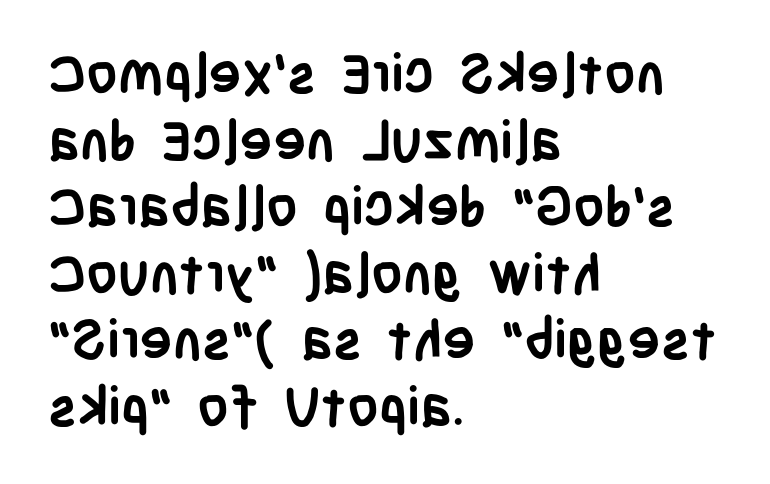
The strokes are fattened all the way to bold. Words appear dense and cohesive because spacing is normal. Character widths vary here, with narrow letters taking less room than wide ones. What kind of face is this? One without serifs — a sans. The type sits square on the baseline with zero lean.
